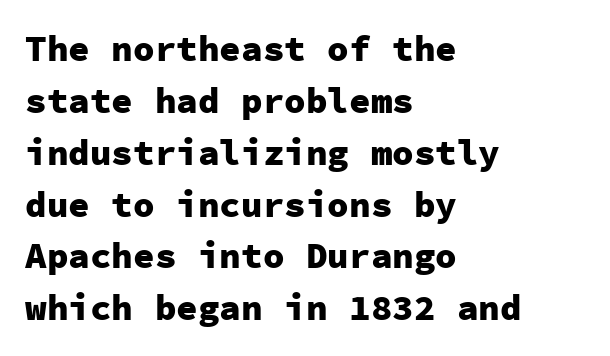
The image shows 36 px heavy sans-serif type, upright, monospaced; set left-aligned, normal line spacing (1.44x), normal letter spacing, not underlined; low stroke contrast and a medium x-height.
